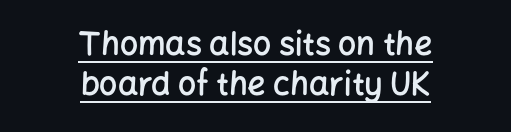
The image shows 32 px semibold sans-serif type, upright; set centered, normal line spacing (1.25x), normal letter spacing, underlined; low stroke contrast and a medium x-height.
